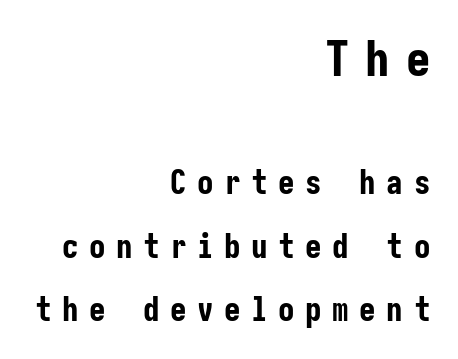
This rendering widens character spacing well past its baseline value. This rendering features lettering with no underline. A student would notice the top passage is typeset larger than what follows. Unlike a traditional serif, this face leaves its strokes unadorned. The vertical gap from one line to the next is large. Bold? Absolutely — the strokes are thick and heavy.
